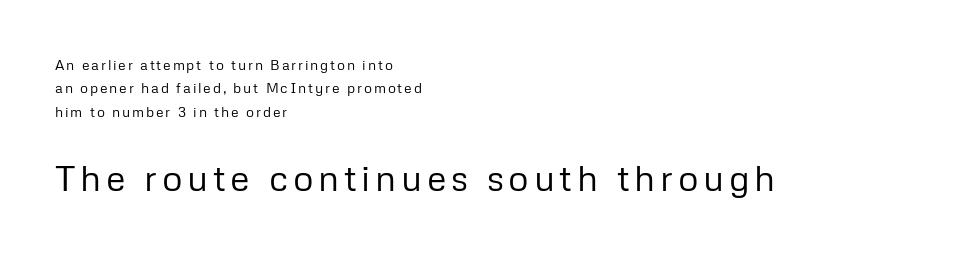
{"serif": "no", "italic": "no", "bold": "no", "weight": "regular", "width": "normal", "stroke_contrast": "low", "x_height": "medium", "monospaced": "no", "underline": "no", "align": "left", "line_spacing": "normal", "line_spacing_ratio": 1.67, "larger_block": "second", "size_ratio": 2.57, "glyph_px": 36}
